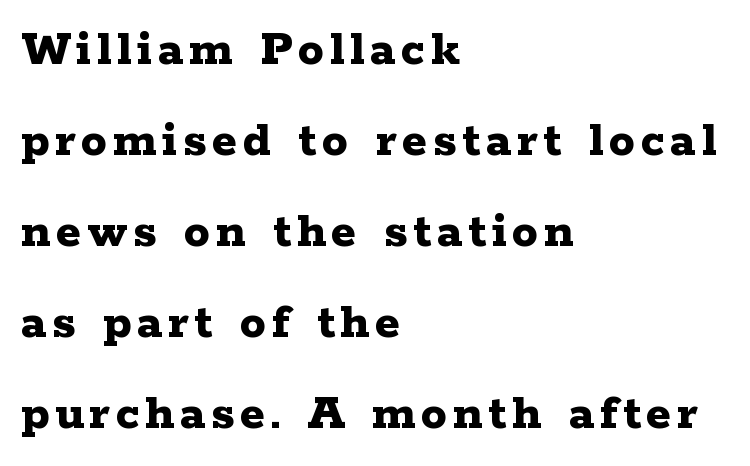
The image shows 52 px bold, wide serif type, upright; set left-aligned, line spacing 1.75x, not underlined; low stroke contrast and a medium x-height.
